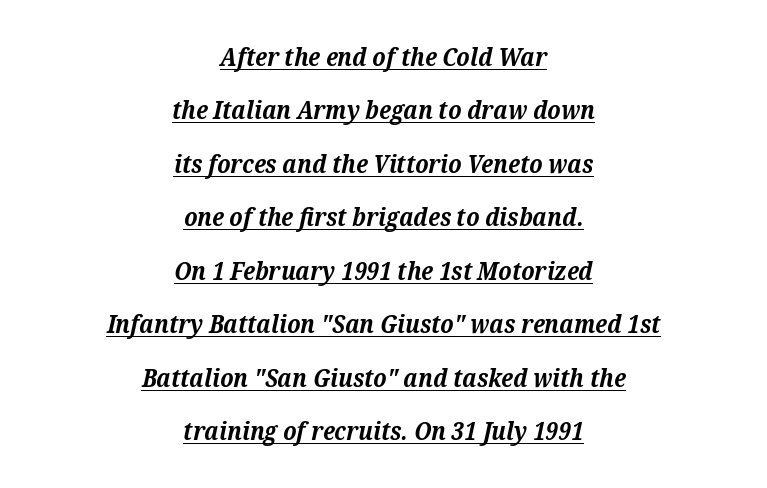
Q: Is the text bold? A: Yes.
Q: Is the text italic (slanted)? A: Yes, it leans right by about 12 degrees.
Q: Is the text underlined? A: Yes.
Q: How is the paragraph aligned? A: Centered.
Q: Is the spacing between letters normal or unusually wide? A: Normal.
Q: Is the spacing between lines tight, normal or loose? A: Loose.
